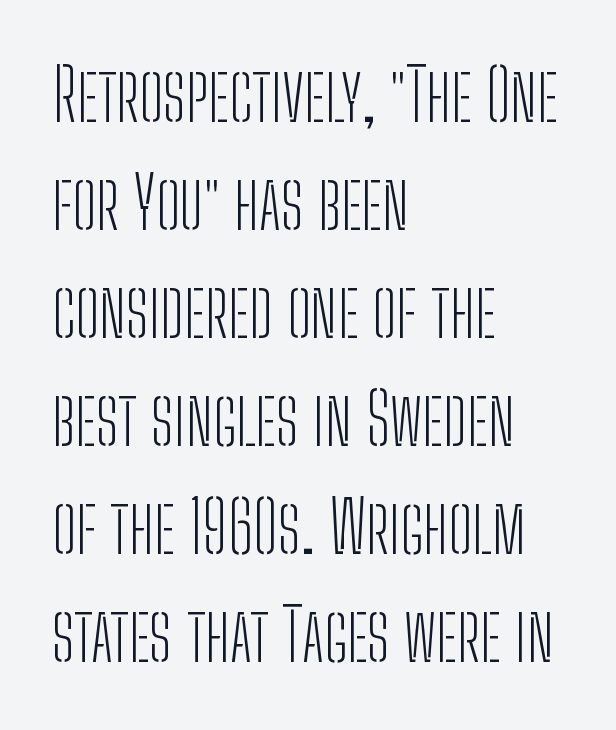
Q: Is the text bold? A: No.
Q: Is the text italic (slanted)? A: No, it is upright.
Q: Is the typeface a serif or a sans-serif typeface? A: Sans-serif.
Q: Is the text underlined? A: No.
Q: How is the paragraph aligned? A: Left-aligned.
Q: Is the spacing between letters normal or unusually wide? A: Normal.
Q: Is the spacing between lines tight, normal or loose? A: Normal.
Q: Width (condensed, normal, or wide)? A: Condensed.
Q: Stroke contrast? A: Low.
Q: x-height? A: Medium.
Q: Monospaced? A: No.
